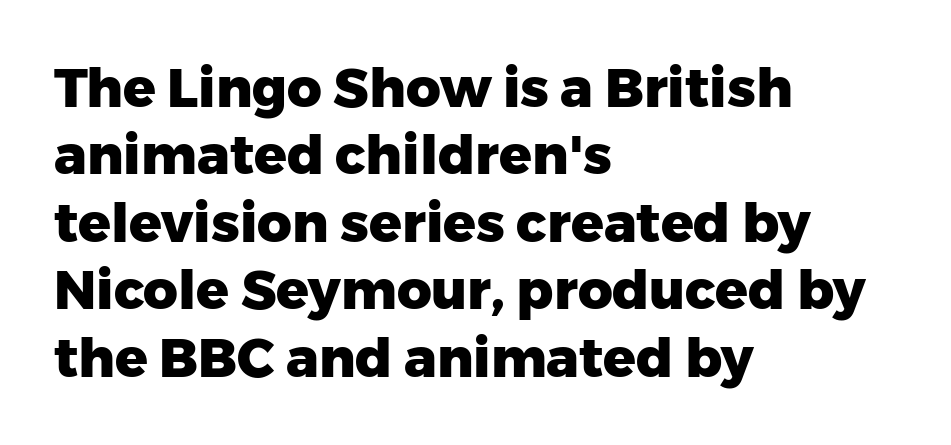
The image shows 54 px heavy sans-serif type, upright; set left-aligned, normal line spacing (1.25x), normal letter spacing, not underlined; low stroke contrast and a medium x-height.
